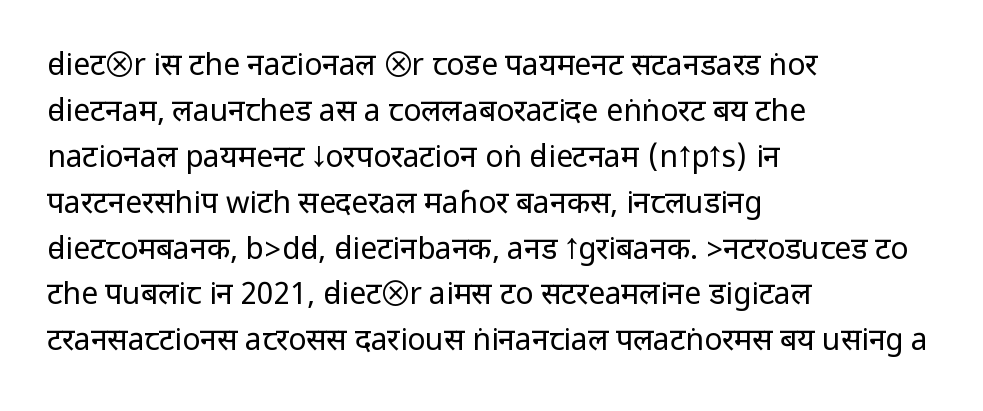
The image shows 30 px regular-weight, condensed sans-serif type, upright; set left-aligned, normal line spacing (1.53x), normal letter spacing, not underlined; low stroke contrast.
